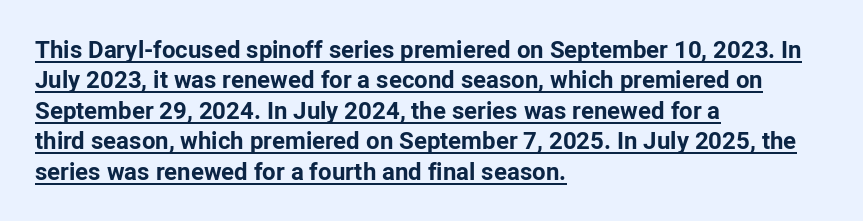
The image shows 24 px bold type, upright; set left-aligned, normal line spacing (1.27x), normal letter spacing, underlined.
